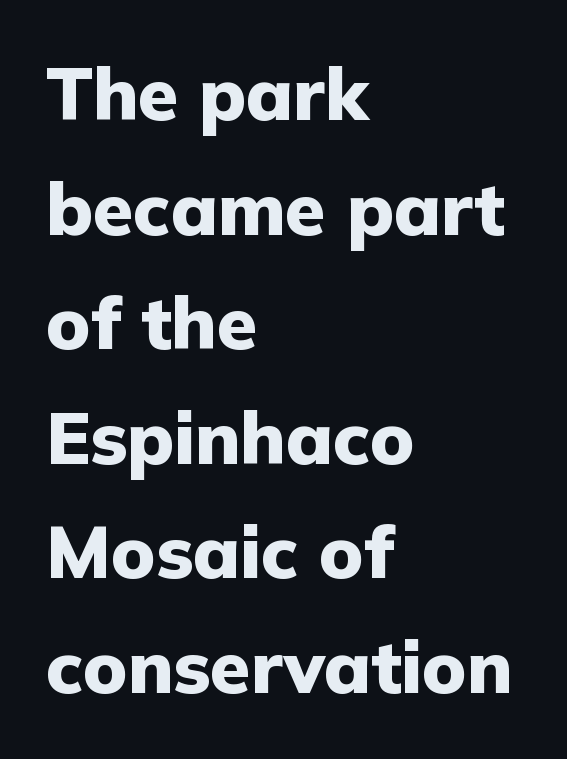
The image shows 73 px heavy sans-serif type, upright; set left-aligned, normal line spacing (1.57x), normal letter spacing, not underlined; low stroke contrast and a medium x-height.
